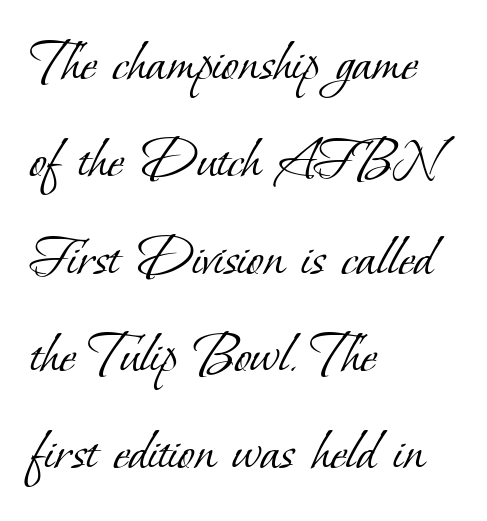
The image shows 62 px light serif type; set left-aligned, normal line spacing (1.57x), normal letter spacing, not underlined; low stroke contrast and a small x-height.
